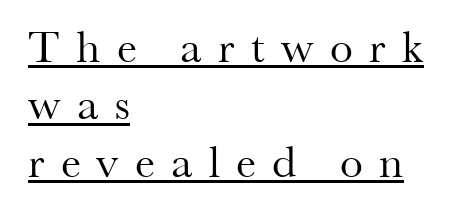
The image shows 46 px regular-weight serif type, upright; set left-aligned, normal line spacing (1.25x), unusually wide letter spacing (+0.36 em), underlined; medium stroke contrast and a small x-height.
